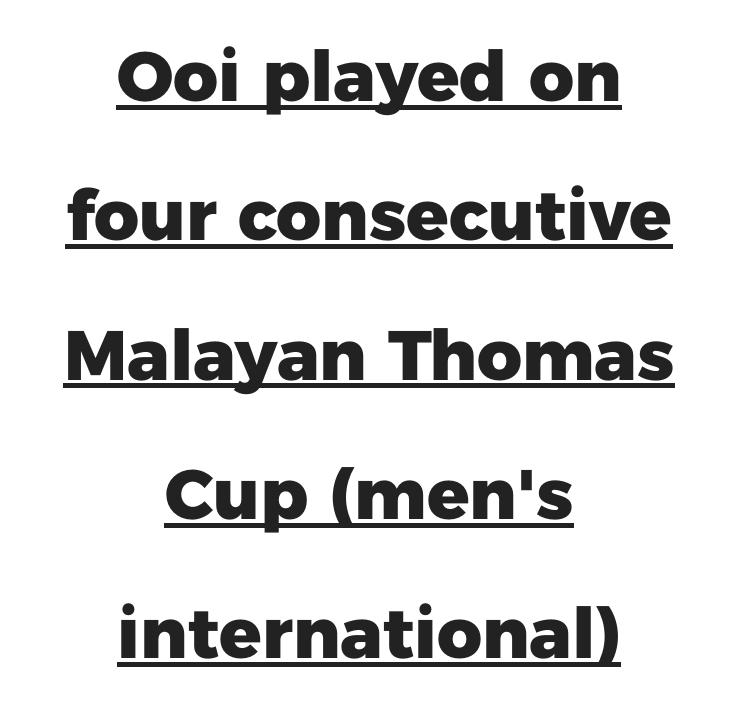
Q: Is the text bold? A: Yes.
Q: Is the text italic (slanted)? A: No, it is upright.
Q: Is the typeface a serif or a sans-serif typeface? A: Sans-serif.
Q: Is the text underlined? A: Yes.
Q: How is the paragraph aligned? A: Centered.
Q: Is the spacing between letters normal or unusually wide? A: Normal.
Q: Is the spacing between lines tight, normal or loose? A: Loose.
Q: Width (condensed, normal, or wide)? A: Normal.
Q: Stroke contrast? A: Low.
Q: x-height? A: Medium.
Q: Monospaced? A: No.
